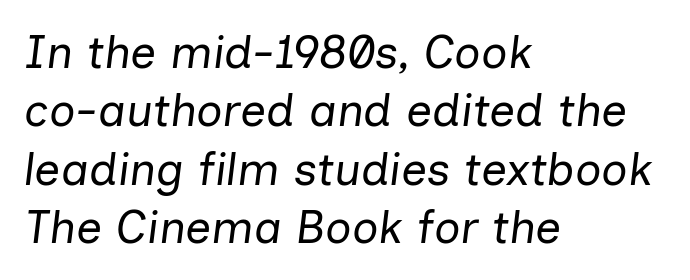
A classic flush-left, rag-right setting is used for this passage. Students, note that the glyphs here touch the page at normal intervals. Slant detected: the letters are inclined. Compared with a typical body face, this is equally light or lighter still. Spacing verdict: proportional, widths tailored to each character.
